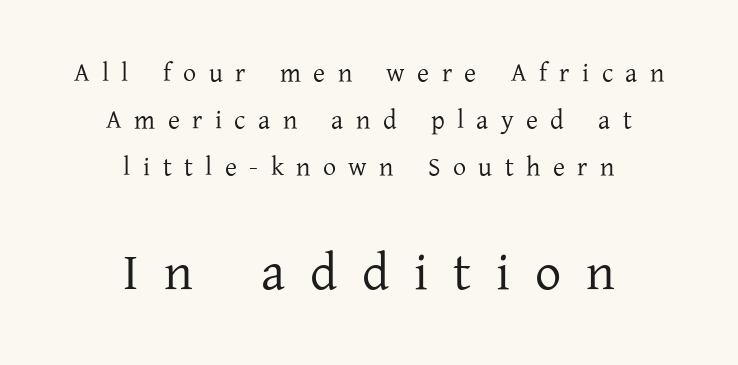
{"serif": "yes", "italic": "no", "bold": "no", "weight": "regular", "width": "normal", "stroke_contrast": "low", "x_height": "medium", "monospaced": "no", "underline": "no", "align": "center", "line_spacing_ratio": 1.8, "letter_spacing": "wide", "letter_spacing_em": 0.48, "larger_block": "second", "size_ratio": 2.0, "glyph_px": 52}
